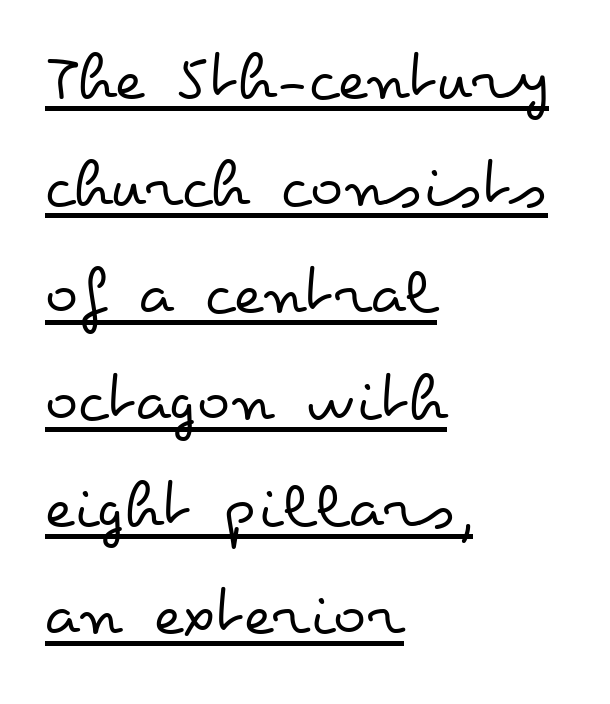
{"italic": "no", "bold": "no", "weight": "regular", "width": "wide", "stroke_contrast": "low", "x_height": "small", "monospaced": "no", "underline": "yes", "align": "left", "line_spacing": "normal", "line_spacing_ratio": 1.55, "letter_spacing": "normal", "letter_spacing_em": 0.0, "glyph_px": 69}
